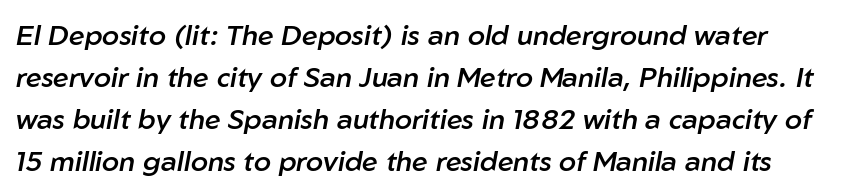
Q: Is the text bold? A: Semi-bold.
Q: Is the text italic (slanted)? A: Yes, it leans right by about 10 degrees.
Q: Is the text underlined? A: No.
Q: How is the paragraph aligned? A: Left-aligned.
Q: Is the spacing between letters normal or unusually wide? A: Normal.
Q: Is the spacing between lines tight, normal or loose? A: Normal.
Q: Width (condensed, normal, or wide)? A: Normal.
Q: Stroke contrast? A: Low.
Q: x-height? A: Medium.
Q: Monospaced? A: No.
